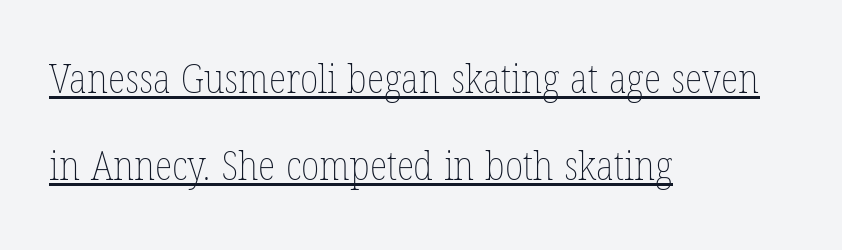
The image shows 41 px thin, condensed type, upright; set left-aligned, loose line spacing (2.12x), normal letter spacing, underlined; low stroke contrast and a medium x-height.
